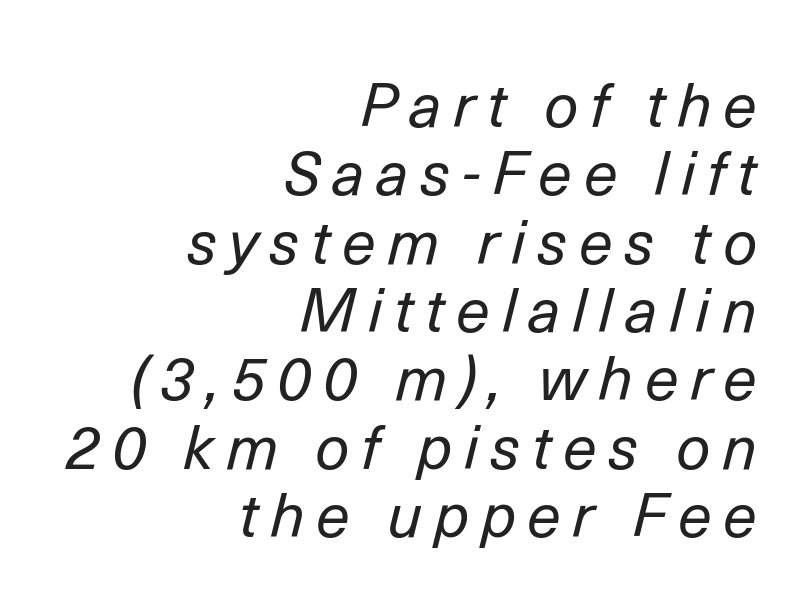
Q: Is the text bold? A: No.
Q: Is the text italic (slanted)? A: Yes, it leans right by about 14 degrees.
Q: Is the text underlined? A: No.
Q: How is the paragraph aligned? A: Right-aligned.
Q: Is the spacing between lines tight, normal or loose? A: Tight.
Q: Width (condensed, normal, or wide)? A: Normal.
Q: Stroke contrast? A: Low.
Q: x-height? A: Medium.
Q: Monospaced? A: No.
